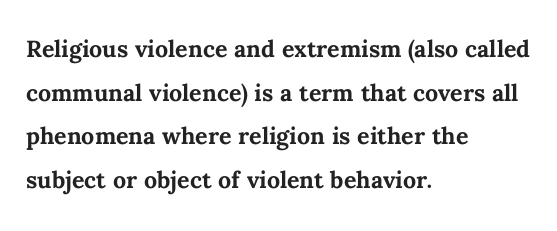
Q: Is the text bold? A: Yes.
Q: Is the text italic (slanted)? A: No, it is upright.
Q: Is the text underlined? A: No.
Q: How is the paragraph aligned? A: Left-aligned.
Q: Is the spacing between letters normal or unusually wide? A: Normal.
Q: Is the spacing between lines tight, normal or loose? A: Normal.
Q: Width (condensed, normal, or wide)? A: Normal.
Q: Stroke contrast? A: Medium.
Q: x-height? A: Medium.
Q: Monospaced? A: No.
